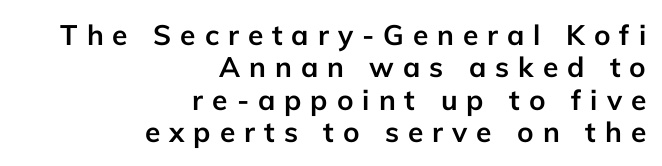
Every character sits straight up, as roman type does. One-word summary of the alignment: right. The area under the type is left untouched. These words are printed bold, with thick strokes throughout.
